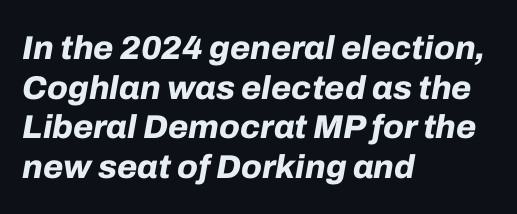
The image shows 33 px bold type, italic (leaning right); set left-aligned, line spacing 1.2x, normal letter spacing, not underlined; low stroke contrast and a medium x-height.
